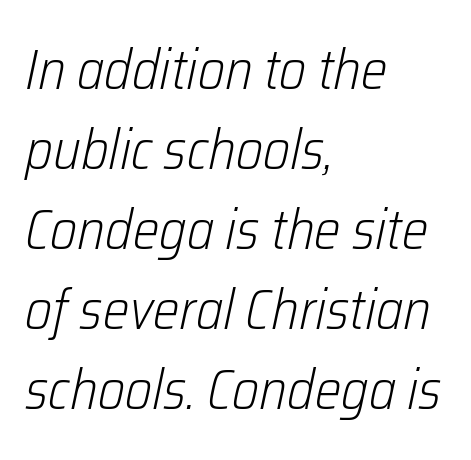
The glyphs look as if they've been sheared to an angle. A student would call this left alignment; a typographer would say flush left, rag right. Honestly, there is no underline to notice here at all. Looks like regular typesetting: each glyph gets only the width it needs.
